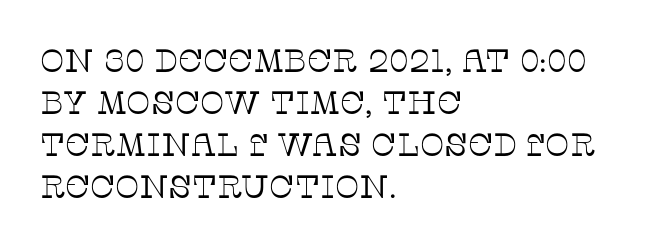
The image shows 32 px thin serif type, upright; set left-aligned, normal line spacing (1.31x), normal letter spacing, not underlined; low stroke contrast and a large x-height.
